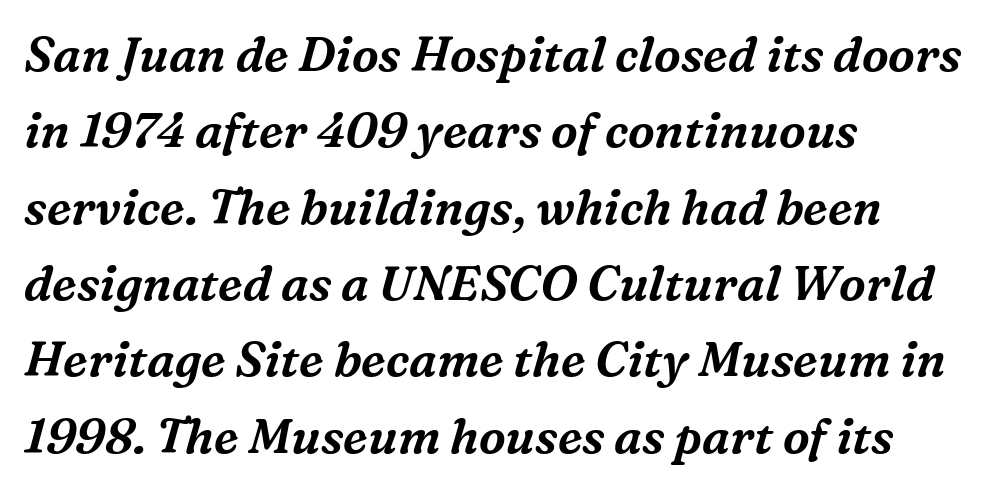
Q: Is the text italic (slanted)? A: Yes, it leans right by about 16 degrees.
Q: Is the typeface a serif or a sans-serif typeface? A: Serif.
Q: Is the text underlined? A: No.
Q: How is the paragraph aligned? A: Left-aligned.
Q: Is the spacing between letters normal or unusually wide? A: Normal.
Q: Is the spacing between lines tight, normal or loose? A: Normal.
Q: Width (condensed, normal, or wide)? A: Normal.
Q: Stroke contrast? A: Medium.
Q: x-height? A: Medium.
Q: Monospaced? A: No.
